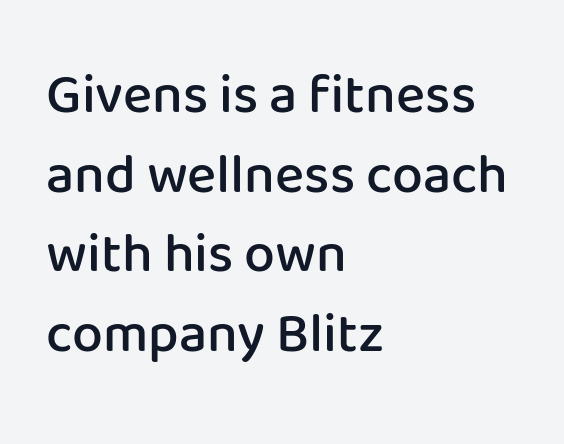
{"serif": "no", "italic": "no", "bold": "semi", "weight": "semibold", "width": "normal", "stroke_contrast": "low", "x_height": "medium", "monospaced": "no", "underline": "no", "align": "left", "line_spacing": "normal", "line_spacing_ratio": 1.45, "letter_spacing": "normal", "letter_spacing_em": 0.0, "glyph_px": 55}
